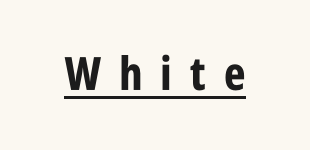
{"serif": "no", "italic": "no", "bold": "yes", "weight": "bold", "width": "condensed", "stroke_contrast": "low", "x_height": "large", "monospaced": "no", "underline": "yes", "letter_spacing": "wide", "letter_spacing_em": 0.39, "glyph_px": 46}
